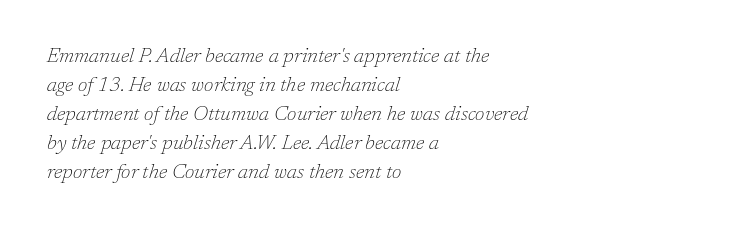
Underline: absent. In terms of leading, this rendering sits right in the middle. A typesetter would call this zero additional tracking. These lines are set flush left with a ragged right edge. Is the type heavy? It reads as light-to-regular instead.
